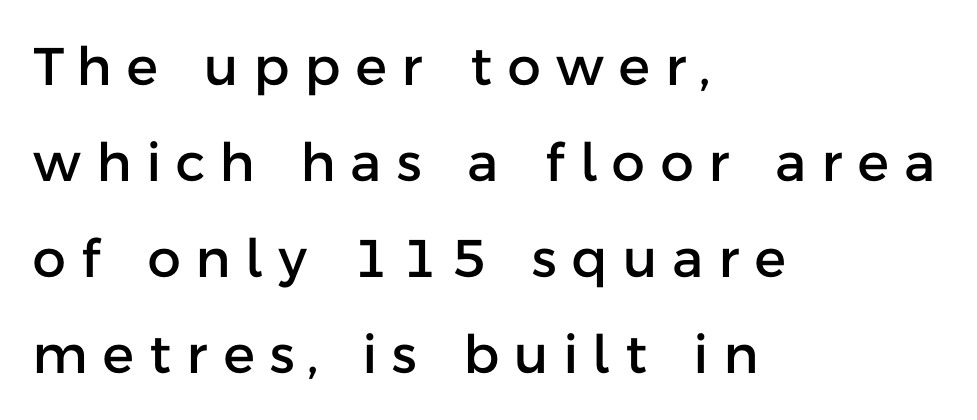
Q: Is the text italic (slanted)? A: No, it is upright.
Q: Is the typeface a serif or a sans-serif typeface? A: Sans-serif.
Q: Is the text underlined? A: No.
Q: How is the paragraph aligned? A: Left-aligned.
Q: Is the spacing between letters normal or unusually wide? A: Unusually wide.
Q: Width (condensed, normal, or wide)? A: Normal.
Q: Stroke contrast? A: Low.
Q: x-height? A: Medium.
Q: Monospaced? A: No.
